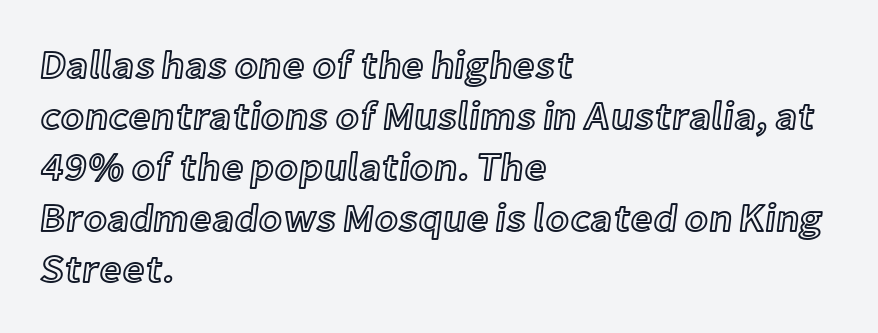
Q: Is the text italic (slanted)? A: Yes.
Q: Is the text underlined? A: No.
Q: How is the paragraph aligned? A: Left-aligned.
Q: Is the spacing between letters normal or unusually wide? A: Normal.
Q: Is the spacing between lines tight, normal or loose? A: Normal.
Q: Width (condensed, normal, or wide)? A: Normal.
Q: x-height? A: Medium.
Q: Monospaced? A: No.
